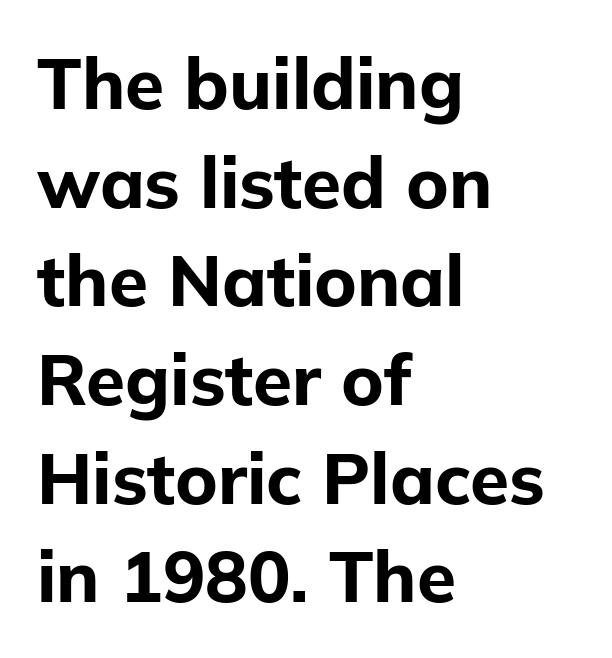
The image shows 71 px bold sans-serif type, upright; set left-aligned, normal line spacing (1.39x), normal letter spacing, not underlined; low stroke contrast and a medium x-height.
